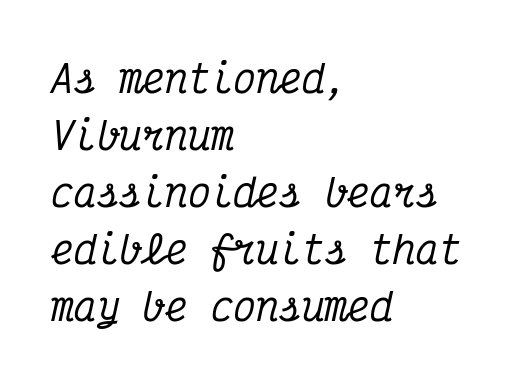
What's the leading like? Ordinary, nothing unusual. Horizontal alignment here is leftward, the default for most running prose. Default kerning and tracking; the words read as compact shapes. The font family rendered here belongs to the serif group. The typography opts for an oblique posture over an upright one. The face used here is monospaced, like something from a code editor.
